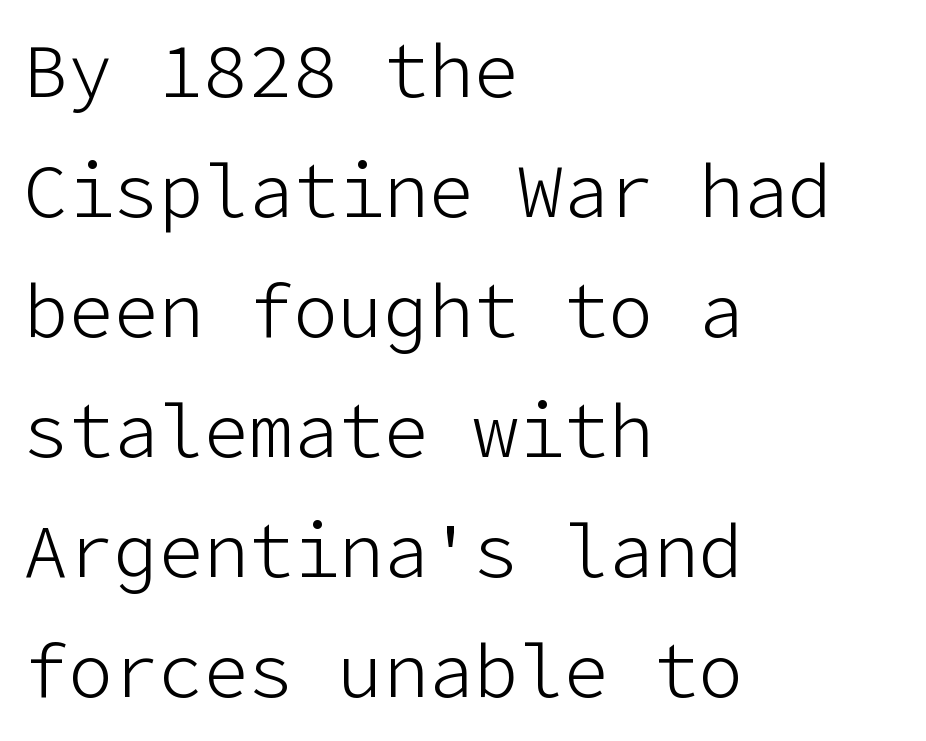
The image shows 75 px light sans-serif type, upright; set left-aligned, normal line spacing (1.6x), normal letter spacing, not underlined; low stroke contrast and a medium x-height.
